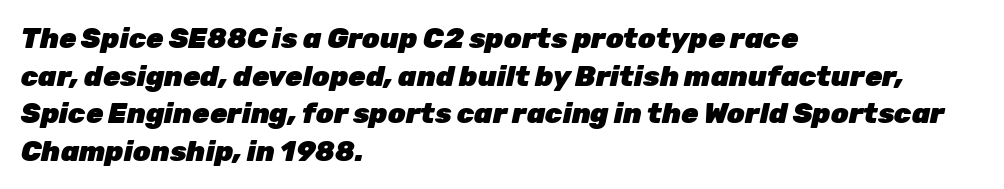
The image shows 28 px heavy type, italic (leaning right); set left-aligned, normal line spacing (1.34x), normal letter spacing, not underlined; low stroke contrast and a medium x-height.
